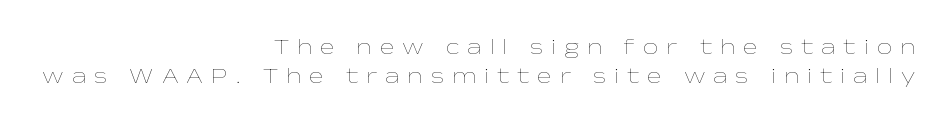
{"italic": "no", "bold": "no", "underline": "no", "align": "right", "line_spacing": "normal", "line_spacing_ratio": 1.34, "letter_spacing": "wide", "letter_spacing_em": 0.36, "glyph_px": 22}
